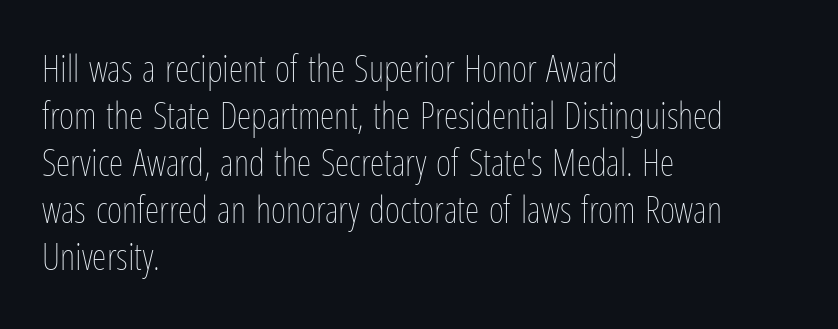
Q: Is the text bold? A: No.
Q: Is the text italic (slanted)? A: No, it is upright.
Q: Is the text underlined? A: No.
Q: How is the paragraph aligned? A: Left-aligned.
Q: Is the spacing between letters normal or unusually wide? A: Normal.
Q: Is the spacing between lines tight, normal or loose? A: Normal.
Q: Width (condensed, normal, or wide)? A: Condensed.
Q: Stroke contrast? A: Low.
Q: x-height? A: Medium.
Q: Monospaced? A: No.
